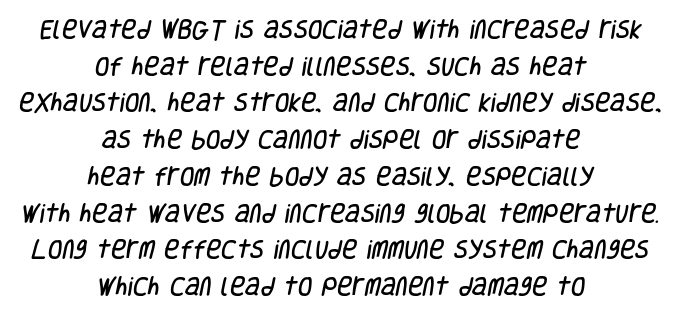
The image shows 21 px text type; set centered, line spacing 1.75x, normal letter spacing, not underlined.
